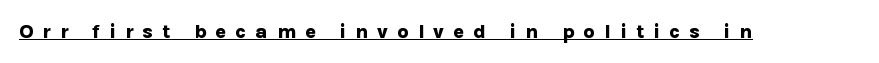
A baseline rule has been typeset under these characters. Does the lettering tilt? It doesn't — this is upright. Honestly, the letter spacing is so wide it's the main thing you notice. On the weight axis this lands at bold, roughly 700.
